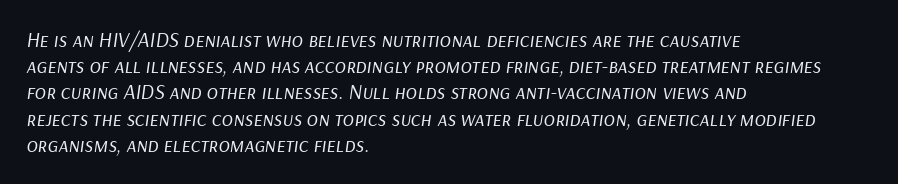
Q: Is the text bold? A: No.
Q: Is the text italic (slanted)? A: Yes, it leans right by about 9 degrees.
Q: Is the text underlined? A: No.
Q: How is the paragraph aligned? A: Left-aligned.
Q: Is the spacing between letters normal or unusually wide? A: Normal.
Q: Is the spacing between lines tight, normal or loose? A: Normal.
